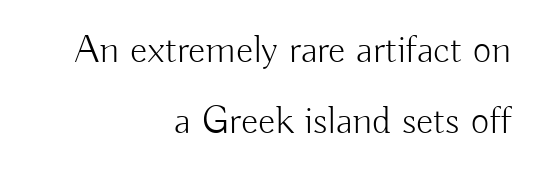
{"serif": "no", "italic": "no", "bold": "no", "weight": "light", "width": "normal", "stroke_contrast": "low", "x_height": "small", "monospaced": "no", "underline": "no", "align": "right", "line_spacing_ratio": 1.78, "letter_spacing": "normal", "letter_spacing_em": 0.0, "glyph_px": 40}
